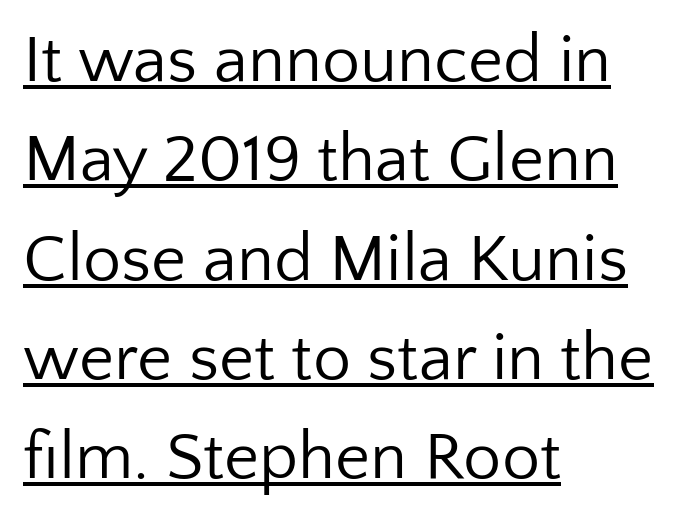
Has an underline been added? It has. Stems here are at most as thick as an everyday book face. This sample uses a sans-serif face. Notice how the passage keeps a crisp vertical edge on the left only. Italic: no, the glyphs are upright roman. Is this a fixed-width face? No — the glyphs have proportional, varying widths.
